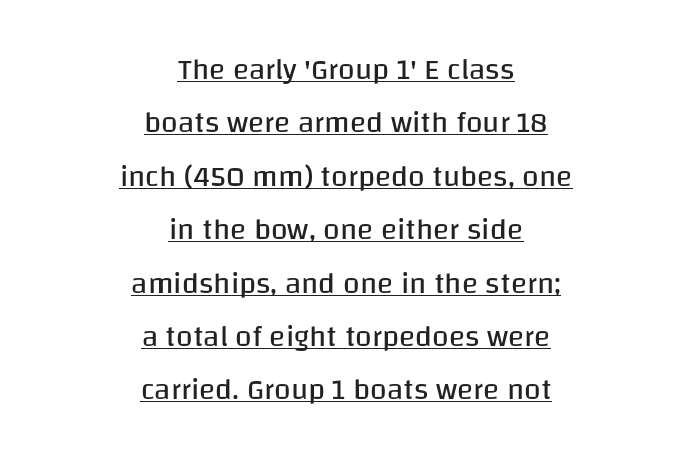
The image shows 30 px regular-weight sans-serif type, upright; set centered, line spacing 1.78x, normal letter spacing, underlined; low stroke contrast and a large x-height.
